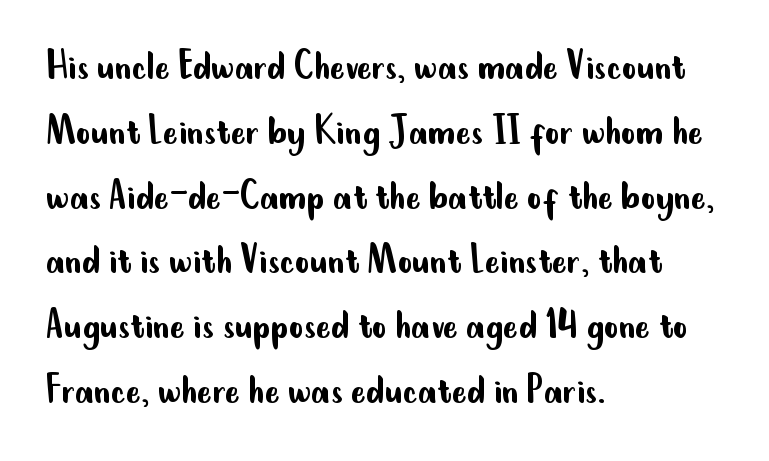
{"serif": "no", "italic": "no", "bold": "no", "weight": "regular", "width": "condensed", "stroke_contrast": "low", "x_height": "small", "monospaced": "no", "underline": "no", "align": "left", "line_spacing": "normal", "line_spacing_ratio": 1.44, "letter_spacing": "normal", "letter_spacing_em": 0.0, "glyph_px": 45}
